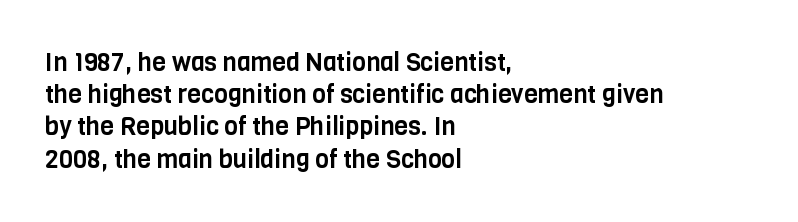
{"italic": "no", "underline": "no", "align": "left", "line_spacing": "normal", "line_spacing_ratio": 1.29, "letter_spacing": "normal", "letter_spacing_em": 0.0, "glyph_px": 25}
